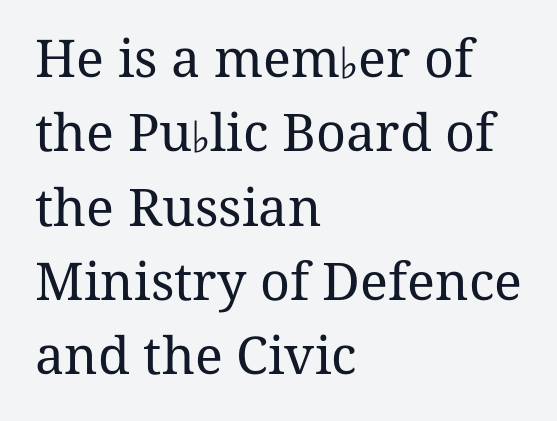
The image shows 52 px regular-weight serif type, upright; set left-aligned, normal line spacing (1.43x), normal letter spacing, not underlined; medium stroke contrast and a medium x-height.
